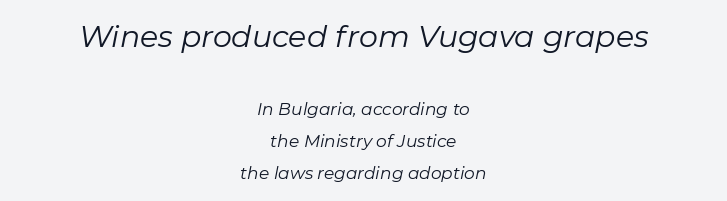
Q: Is the text bold? A: No.
Q: Is the text italic (slanted)? A: Yes, it leans right by about 11 degrees.
Q: Is the text underlined? A: No.
Q: How is the paragraph aligned? A: Centered.
Q: Is the spacing between letters normal or unusually wide? A: Normal.
Q: Which block of text is set in a larger size, the first (top) or the second (bottom)? A: The first (top) one.
Q: Width (condensed, normal, or wide)? A: Normal.
Q: Stroke contrast? A: Low.
Q: x-height? A: Medium.
Q: Monospaced? A: No.
